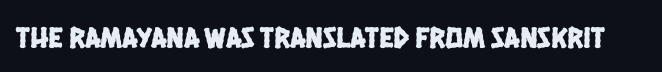
Q: Is the typeface a serif or a sans-serif typeface? A: Sans-serif.
Q: Is the text underlined? A: No.
Q: Is the spacing between letters normal or unusually wide? A: Normal.
Q: Width (condensed, normal, or wide)? A: Condensed.
Q: Stroke contrast? A: Low.
Q: x-height? A: Large.
Q: Monospaced? A: No.
